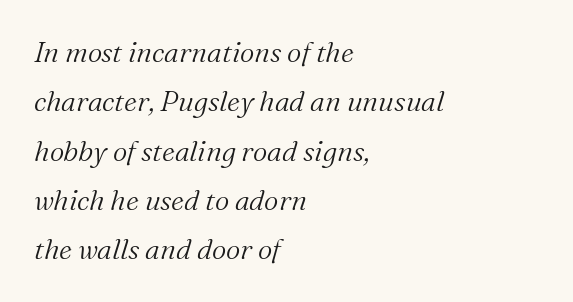
Q: Is the text bold? A: No.
Q: Is the text italic (slanted)? A: Yes, it leans right by about 16 degrees.
Q: Is the typeface a serif or a sans-serif typeface? A: Serif.
Q: Is the text underlined? A: No.
Q: How is the paragraph aligned? A: Left-aligned.
Q: Is the spacing between letters normal or unusually wide? A: Normal.
Q: Width (condensed, normal, or wide)? A: Normal.
Q: Stroke contrast? A: Medium.
Q: x-height? A: Medium.
Q: Monospaced? A: No.
